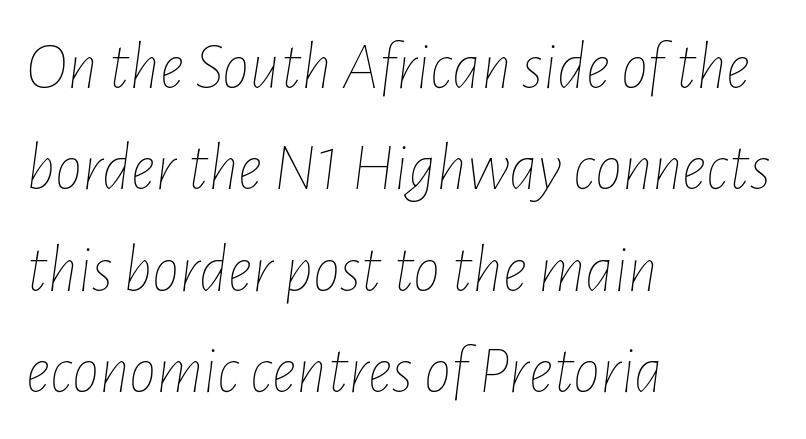
The image shows 68 px thin, condensed type, italic (leaning right); set left-aligned, normal line spacing (1.49x), normal letter spacing, not underlined; low stroke contrast and a medium x-height.
